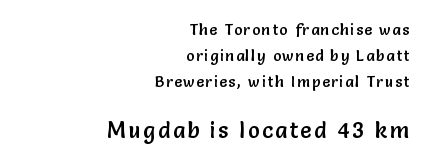
Q: Is the text italic (slanted)? A: No, it is upright.
Q: Is the text underlined? A: No.
Q: How is the paragraph aligned? A: Right-aligned.
Q: Which block of text is set in a larger size, the first (top) or the second (bottom)? A: The second (bottom) one.
